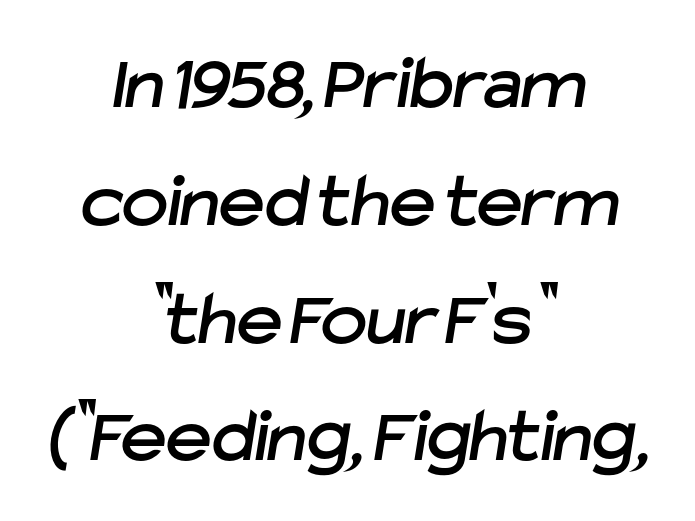
Does extra space separate the letters? No, they use regular spacing. Note the varied advance widths — an 'i' is clearly narrower than an 'm'. Does the leading feel generous? No, just average. Rule under the text: the space is simply empty. In CSS terms this would be text-align: center.
